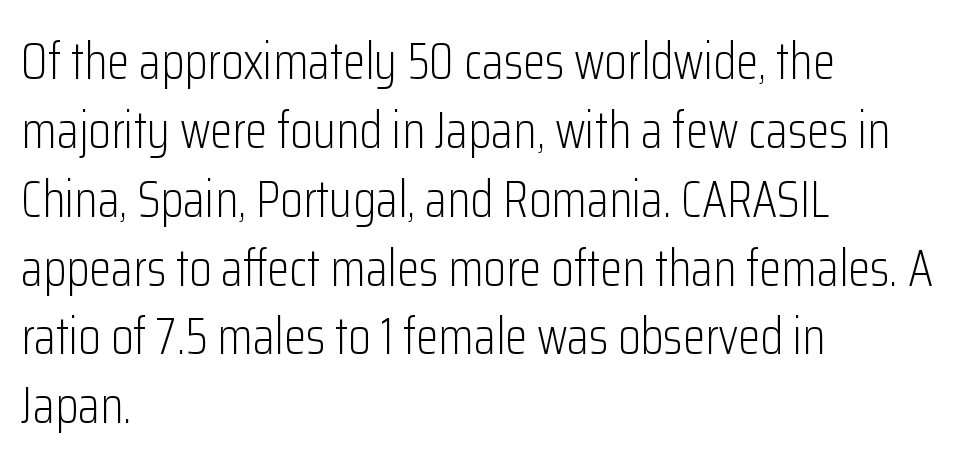
The image shows 51 px light, condensed sans-serif type, upright; set left-aligned, normal line spacing (1.35x), normal letter spacing, not underlined; low stroke contrast and a medium x-height.
